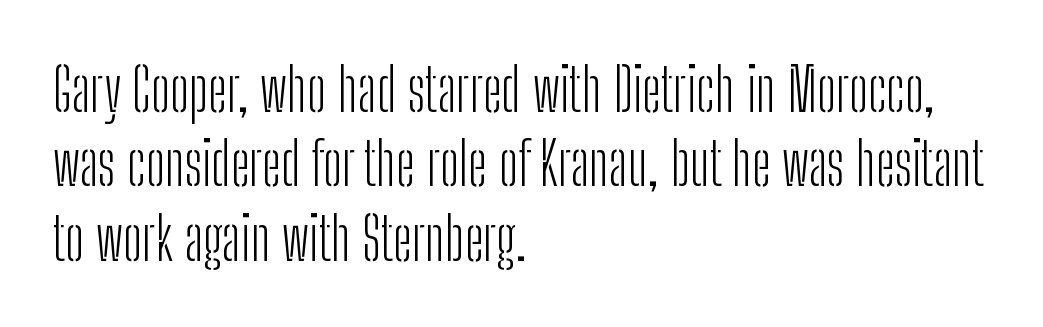
The image shows 59 px light, condensed sans-serif type, upright; set left-aligned, normal line spacing (1.26x), normal letter spacing, not underlined; low stroke contrast and a medium x-height.
